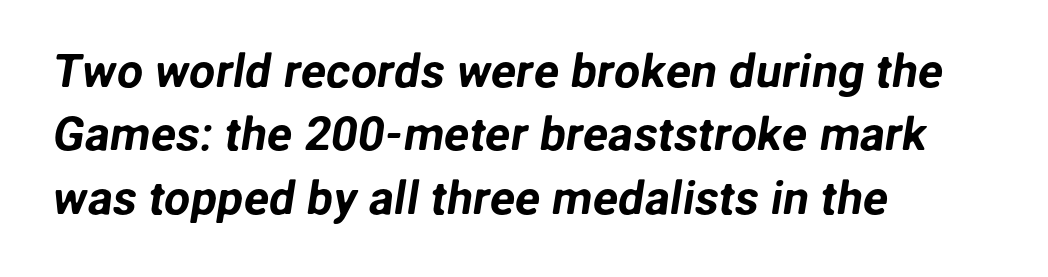
Q: Is the typeface a serif or a sans-serif typeface? A: Sans-serif.
Q: Is the text underlined? A: No.
Q: How is the paragraph aligned? A: Left-aligned.
Q: Is the spacing between letters normal or unusually wide? A: Normal.
Q: Is the spacing between lines tight, normal or loose? A: Normal.
Q: Width (condensed, normal, or wide)? A: Normal.
Q: Stroke contrast? A: Low.
Q: x-height? A: Medium.
Q: Monospaced? A: No.
